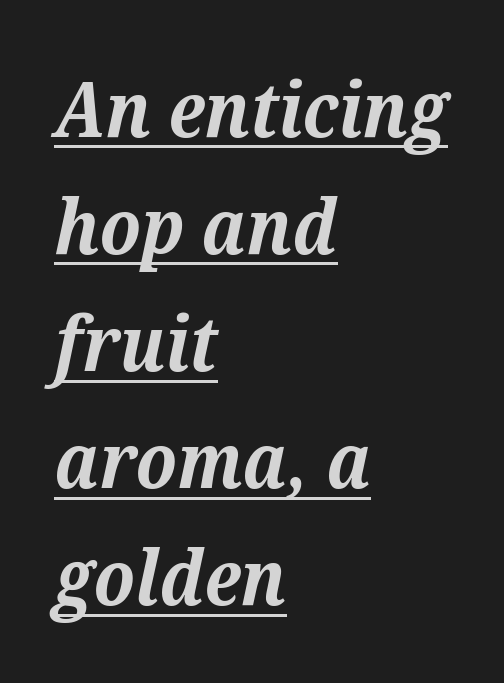
{"serif": "yes", "italic": "yes", "lean": "right", "slant_degrees": 12, "bold": "yes", "weight": "bold", "width": "normal", "stroke_contrast": "medium", "x_height": "medium", "monospaced": "no", "underline": "yes", "align": "left", "line_spacing": "normal", "line_spacing_ratio": 1.52, "letter_spacing": "normal", "letter_spacing_em": 0.0, "glyph_px": 77}
